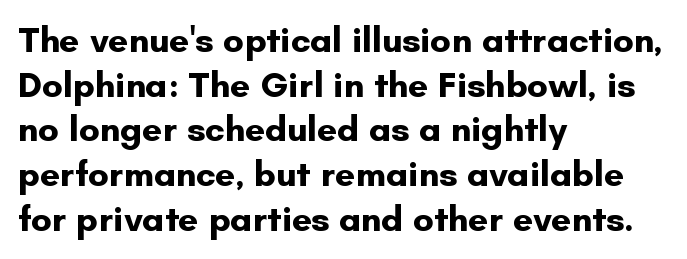
Q: Is the text bold? A: Yes.
Q: Is the text italic (slanted)? A: No, it is upright.
Q: Is the typeface a serif or a sans-serif typeface? A: Sans-serif.
Q: Is the text underlined? A: No.
Q: How is the paragraph aligned? A: Left-aligned.
Q: Is the spacing between letters normal or unusually wide? A: Normal.
Q: Width (condensed, normal, or wide)? A: Normal.
Q: Stroke contrast? A: Low.
Q: x-height? A: Small.
Q: Monospaced? A: No.
